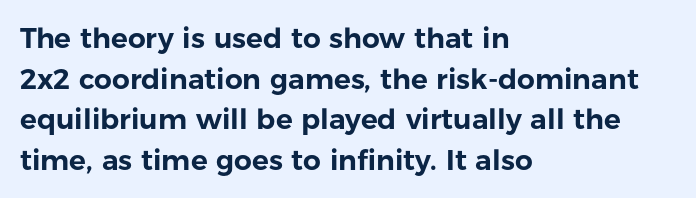
Q: Is the text italic (slanted)? A: No, it is upright.
Q: Is the typeface a serif or a sans-serif typeface? A: Sans-serif.
Q: Is the text underlined? A: No.
Q: How is the paragraph aligned? A: Left-aligned.
Q: Is the spacing between letters normal or unusually wide? A: Normal.
Q: Is the spacing between lines tight, normal or loose? A: Normal.
Q: Width (condensed, normal, or wide)? A: Normal.
Q: Stroke contrast? A: Low.
Q: x-height? A: Medium.
Q: Monospaced? A: No.
